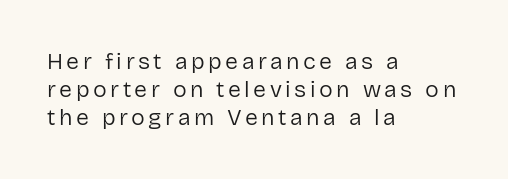
The image shows 23 px text type, upright; set left-aligned, line spacing 1.21x, not underlined.
